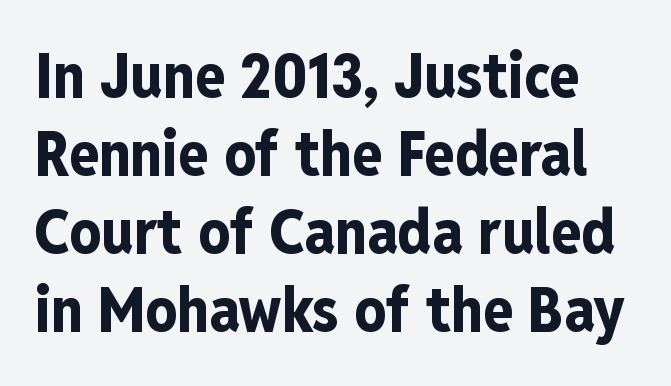
Students, note that the glyphs here touch the page at normal intervals. Character widths vary here, with narrow letters taking less room than wide ones. Baseline-to-baseline distance is the conventional proportion of letter height. Do the letters lean? They stand straight.
